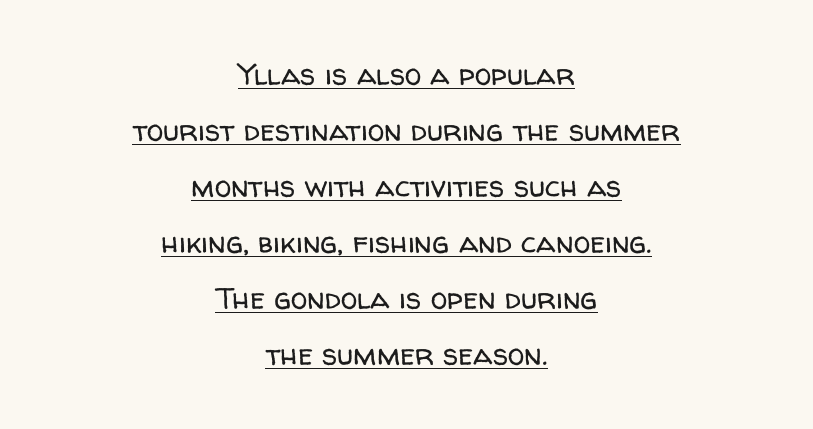
The strokes are not fattened; the text isn't bold. The glyphs are accompanied by a horizontal stroke just below them. The face used here is rendered with its standard letterfit. Posture: straight, roman, zero tilt. Horizontal alignment here is central, giving a formal, balanced look. The letters advance in unequal steps, a hallmark of proportional type.
